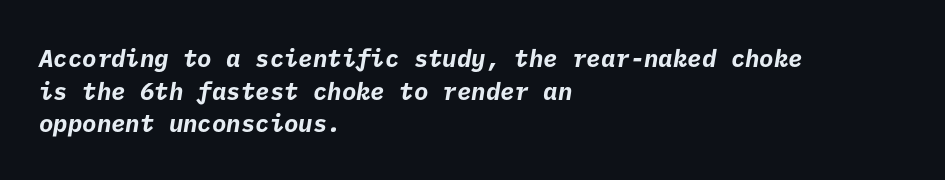
Q: Is the text bold? A: Yes.
Q: Is the text underlined? A: No.
Q: How is the paragraph aligned? A: Left-aligned.
Q: Is the spacing between letters normal or unusually wide? A: Normal.
Q: Is the spacing between lines tight, normal or loose? A: Normal.
